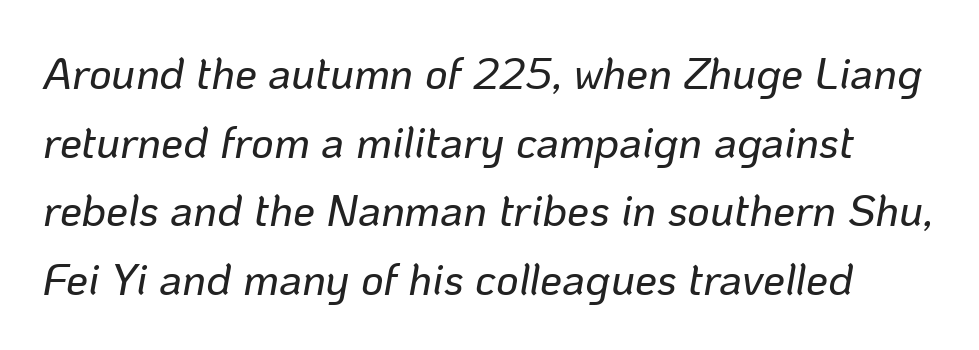
{"italic": "yes", "lean": "right", "slant_degrees": 10, "width": "normal", "stroke_contrast": "low", "x_height": "medium", "monospaced": "no", "underline": "no", "line_spacing": "normal", "line_spacing_ratio": 1.56, "letter_spacing": "normal", "letter_spacing_em": 0.0, "glyph_px": 44}
